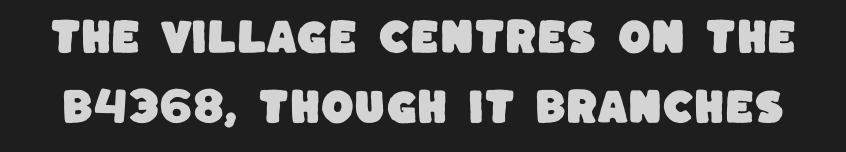
The image shows 38 px sans-serif type; set line spacing 1.84x, normal letter spacing, not underlined; low stroke contrast and a large x-height.
